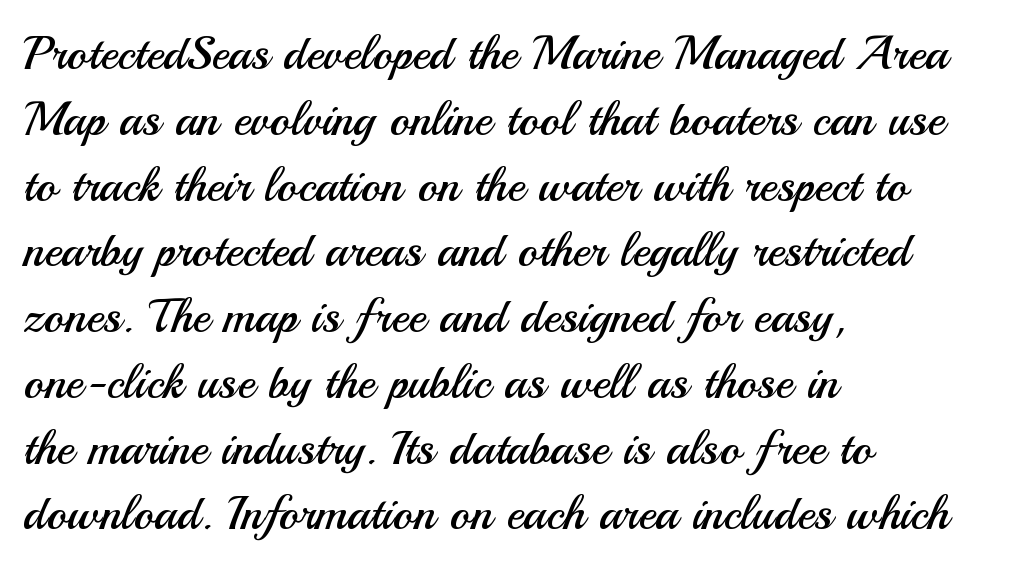
{"serif": "no", "bold": "no", "weight": "regular", "width": "normal", "stroke_contrast": "medium", "x_height": "small", "monospaced": "no", "underline": "no", "align": "left", "line_spacing": "normal", "line_spacing_ratio": 1.37, "letter_spacing": "normal", "letter_spacing_em": 0.0, "glyph_px": 48}
